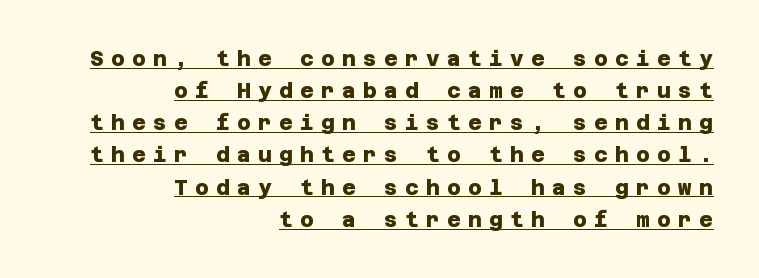
The image shows 21 px bold type; set right-aligned, normal line spacing (1.53x), unusually wide letter spacing (+0.35 em), underlined.
